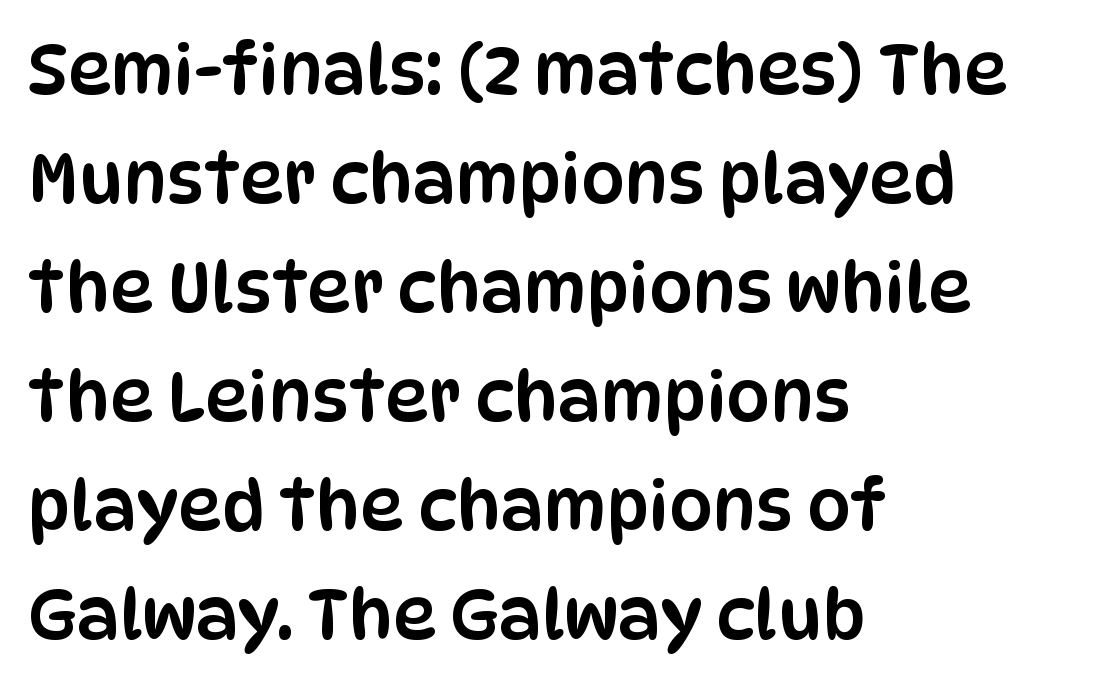
The ragged edge is on the right, which tells us the setting is flush left. The lines sit at an ordinary, default distance from one another. The passage shown is typed in a proportional face where columns would drift. Regarding serifs, this sample does without them. Upright lettering throughout. Is the letter spacing exaggerated? No — it looks like the ordinary default.
